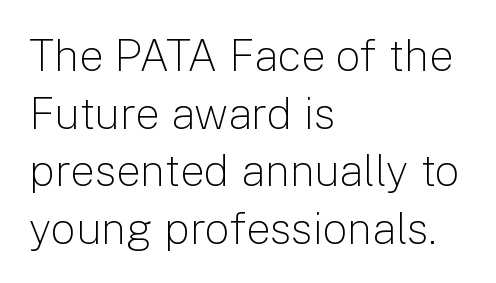
{"serif": "no", "italic": "no", "bold": "no", "weight": "light", "width": "normal", "stroke_contrast": "low", "x_height": "medium", "monospaced": "no", "underline": "no", "align": "left", "line_spacing": "normal", "line_spacing_ratio": 1.31, "letter_spacing": "normal", "letter_spacing_em": 0.0, "glyph_px": 44}
